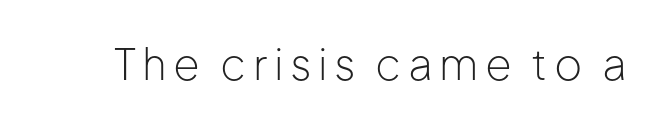
The image shows 43 px light sans-serif type, upright; set not underlined; low stroke contrast and a medium x-height.
